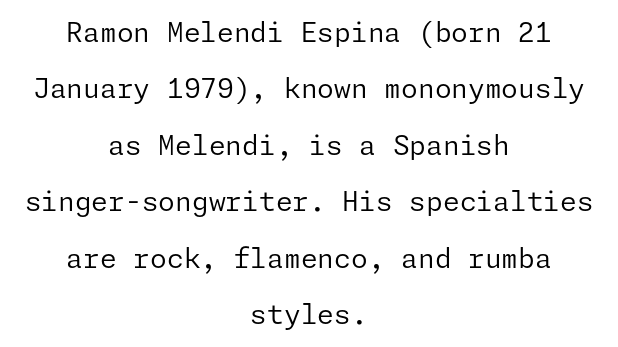
{"italic": "no", "bold": "no", "underline": "no", "align": "center", "line_spacing": "loose", "line_spacing_ratio": 2.09, "letter_spacing": "normal", "letter_spacing_em": 0.0, "glyph_px": 27}
